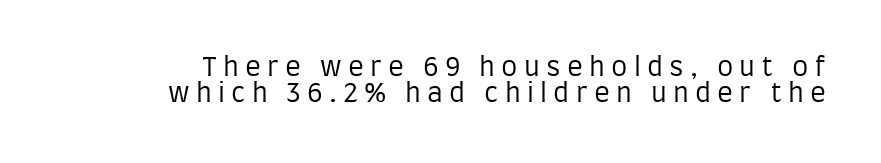
Q: Is the text bold? A: No.
Q: Is the text italic (slanted)? A: No, it is upright.
Q: Is the text underlined? A: No.
Q: Is the spacing between letters normal or unusually wide? A: Unusually wide.
Q: Is the spacing between lines tight, normal or loose? A: Tight.
